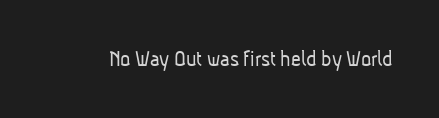
{"bold": "no", "underline": "no", "letter_spacing": "normal", "letter_spacing_em": 0.0, "glyph_px": 24}
